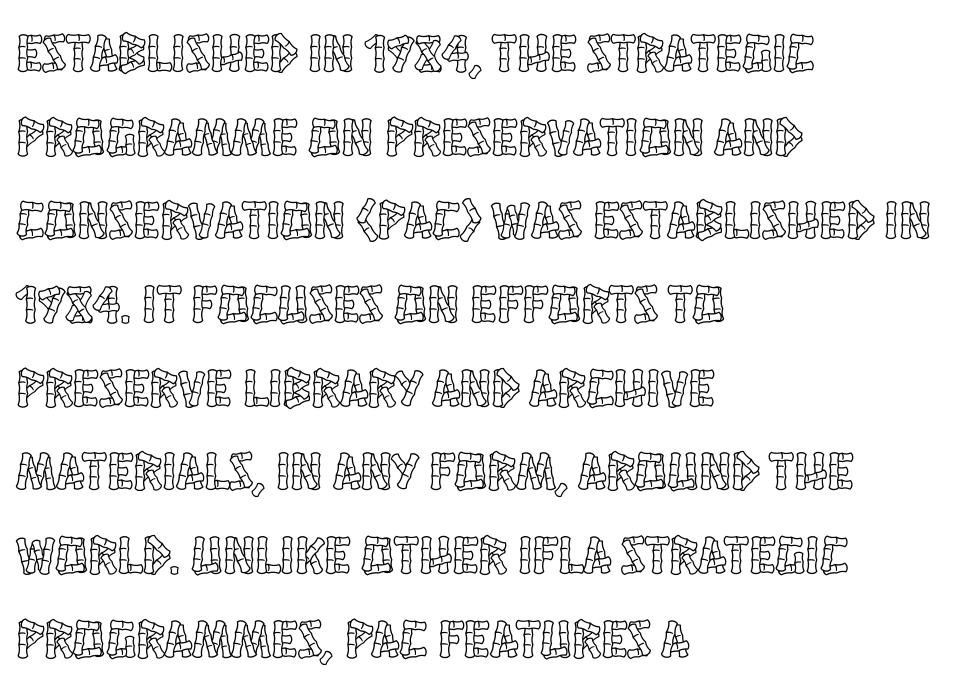
Q: Is the text italic (slanted)? A: No, it is upright.
Q: Is the text underlined? A: No.
Q: How is the paragraph aligned? A: Left-aligned.
Q: Is the spacing between letters normal or unusually wide? A: Normal.
Q: Is the spacing between lines tight, normal or loose? A: Normal.
Q: Width (condensed, normal, or wide)? A: Condensed.
Q: x-height? A: Large.
Q: Monospaced? A: No.
